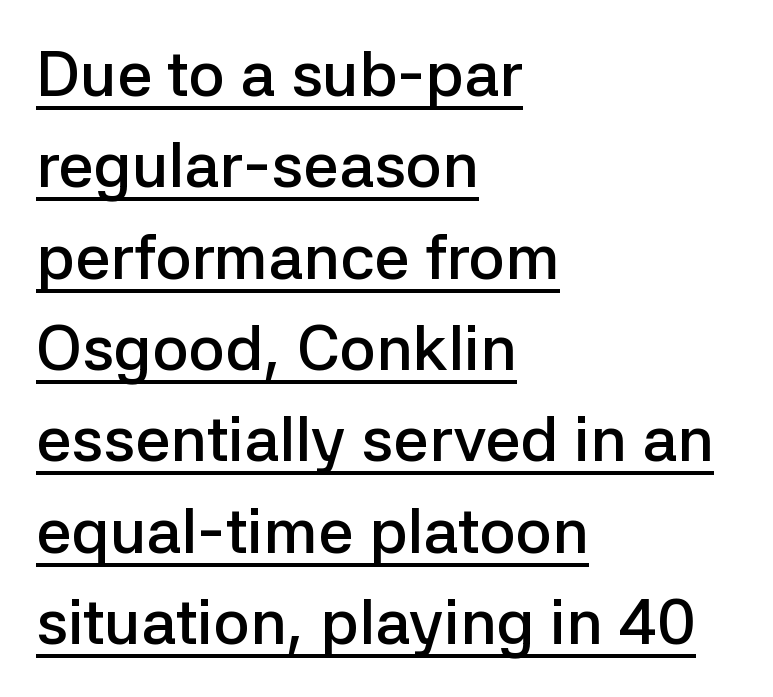
{"serif": "no", "italic": "no", "bold": "semi", "weight": "semibold", "width": "normal", "stroke_contrast": "low", "x_height": "medium", "monospaced": "no", "underline": "yes", "align": "left", "line_spacing": "normal", "line_spacing_ratio": 1.45, "letter_spacing": "normal", "letter_spacing_em": 0.0, "glyph_px": 63}
